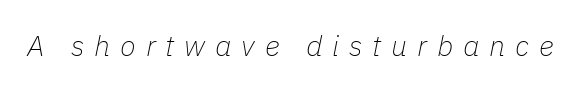
Q: Is the text bold? A: No.
Q: Is the text italic (slanted)? A: Yes, it leans right by about 11 degrees.
Q: Is the text underlined? A: No.
Q: Is the spacing between letters normal or unusually wide? A: Unusually wide.
Q: Width (condensed, normal, or wide)? A: Normal.
Q: Stroke contrast? A: Low.
Q: x-height? A: Medium.
Q: Monospaced? A: No.
